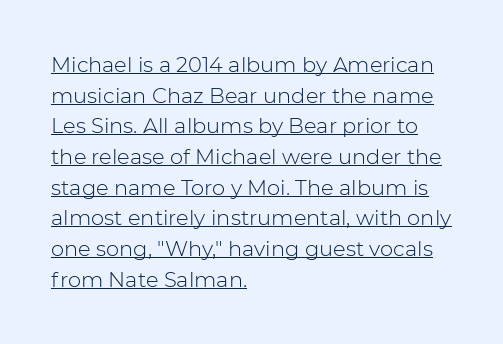
Nothing unusual about the tracking: characters are spaced as the font intends. A normal amount of white space separates one row of letters from the next. No heavy texture on the line: the type isn't bold. Is there any slant? The stems are plumb.
